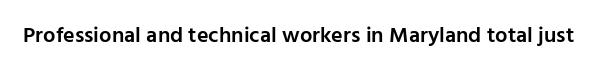
The image shows 22 px text type, upright; set normal letter spacing, not underlined.
